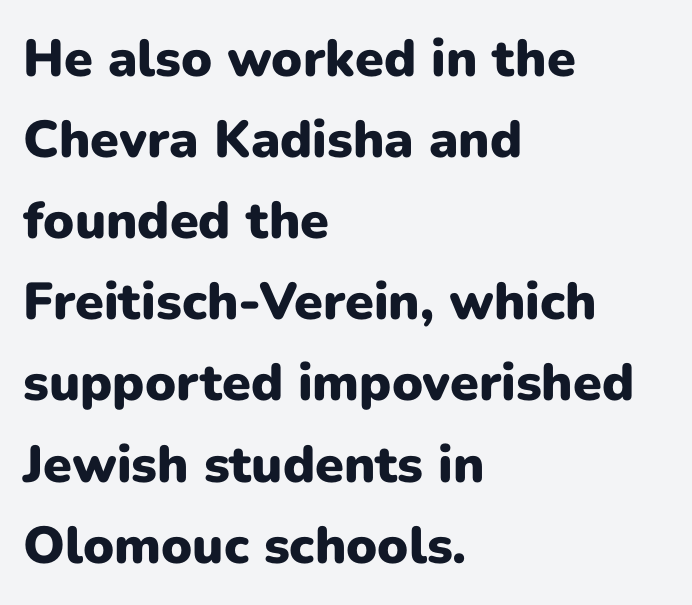
The image shows 52 px heavy sans-serif type, upright; set left-aligned, normal line spacing (1.56x), normal letter spacing, not underlined; low stroke contrast and a medium x-height.
